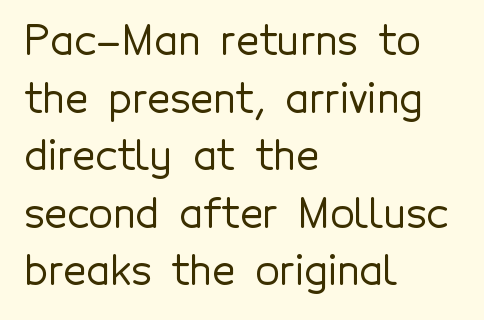
{"serif": "no", "italic": "no", "width": "normal", "x_height": "medium", "monospaced": "no", "underline": "no", "align": "left", "line_spacing": "normal", "line_spacing_ratio": 1.44, "letter_spacing": "normal", "letter_spacing_em": 0.0, "glyph_px": 40}
